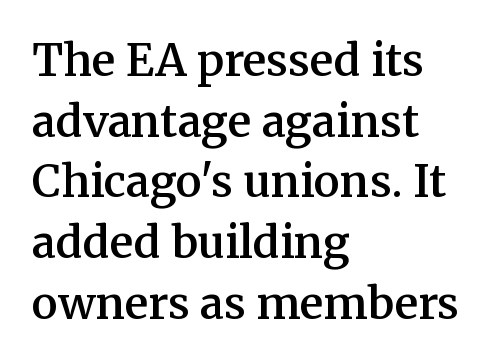
Q: Is the text bold? A: Semi-bold.
Q: Is the text italic (slanted)? A: No, it is upright.
Q: Is the typeface a serif or a sans-serif typeface? A: Serif.
Q: Is the text underlined? A: No.
Q: How is the paragraph aligned? A: Left-aligned.
Q: Is the spacing between letters normal or unusually wide? A: Normal.
Q: Is the spacing between lines tight, normal or loose? A: Normal.
Q: Width (condensed, normal, or wide)? A: Normal.
Q: Stroke contrast? A: Medium.
Q: x-height? A: Medium.
Q: Monospaced? A: No.
